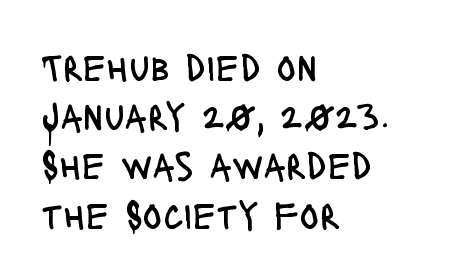
Q: Is the text bold? A: No.
Q: Is the text italic (slanted)? A: No, it is upright.
Q: Is the typeface a serif or a sans-serif typeface? A: Sans-serif.
Q: Is the text underlined? A: No.
Q: How is the paragraph aligned? A: Left-aligned.
Q: Is the spacing between letters normal or unusually wide? A: Normal.
Q: Width (condensed, normal, or wide)? A: Condensed.
Q: Stroke contrast? A: Low.
Q: x-height? A: Large.
Q: Monospaced? A: No.
